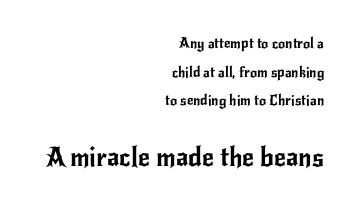
{"italic": "no", "underline": "no", "align": "right", "line_spacing": "loose", "line_spacing_ratio": 2.05, "letter_spacing": "normal", "letter_spacing_em": 0.0, "larger_block": "second", "size_ratio": 1.86, "glyph_px": 26}
